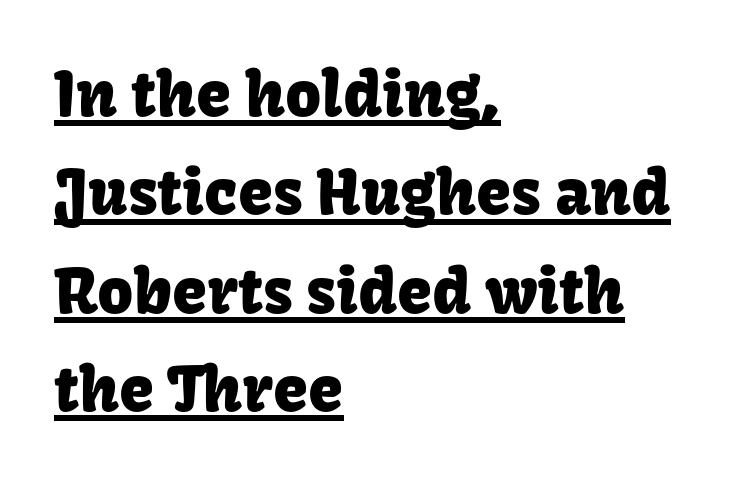
The image shows 63 px sans-serif type, upright; set left-aligned, normal line spacing (1.56x), normal letter spacing, underlined; low stroke contrast and a medium x-height.
